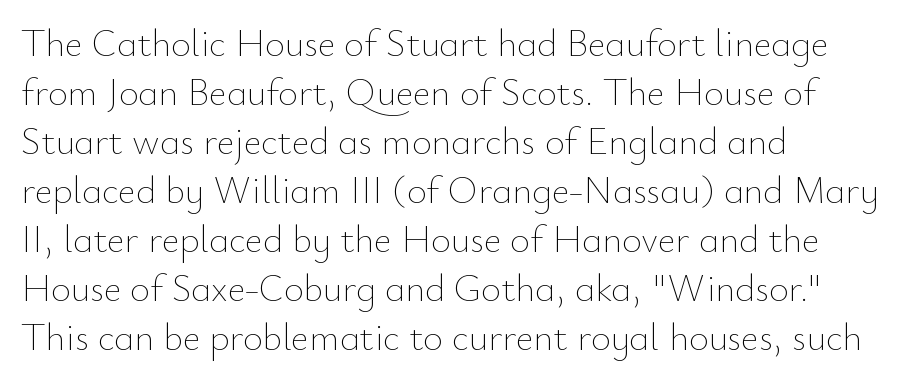
{"italic": "no", "bold": "no", "weight": "thin", "width": "normal", "stroke_contrast": "low", "x_height": "small", "monospaced": "no", "underline": "no", "align": "left", "line_spacing": "normal", "line_spacing_ratio": 1.29, "letter_spacing": "normal", "letter_spacing_em": 0.0, "glyph_px": 38}
